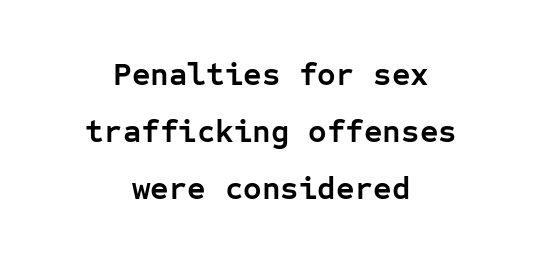
Quick note: underline off. Teacher's note: observe the equal gaps on both sides — that is centered alignment. The passage shown has conventional tracking throughout. Vertical strokes here are truly vertical. Bold? Absolutely — the strokes are thick and heavy.
